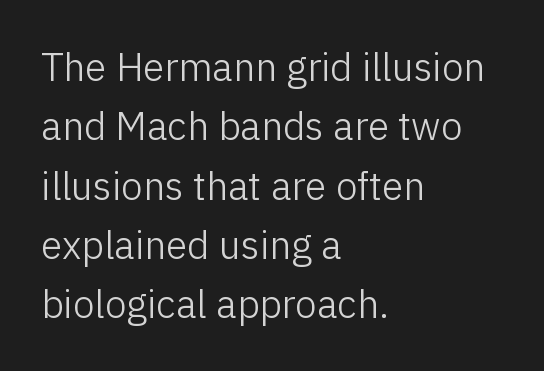
Q: Is the text bold? A: No.
Q: Is the text italic (slanted)? A: No, it is upright.
Q: Is the typeface a serif or a sans-serif typeface? A: Sans-serif.
Q: Is the text underlined? A: No.
Q: How is the paragraph aligned? A: Left-aligned.
Q: Is the spacing between letters normal or unusually wide? A: Normal.
Q: Is the spacing between lines tight, normal or loose? A: Normal.
Q: Width (condensed, normal, or wide)? A: Normal.
Q: Stroke contrast? A: Low.
Q: x-height? A: Medium.
Q: Monospaced? A: No.
